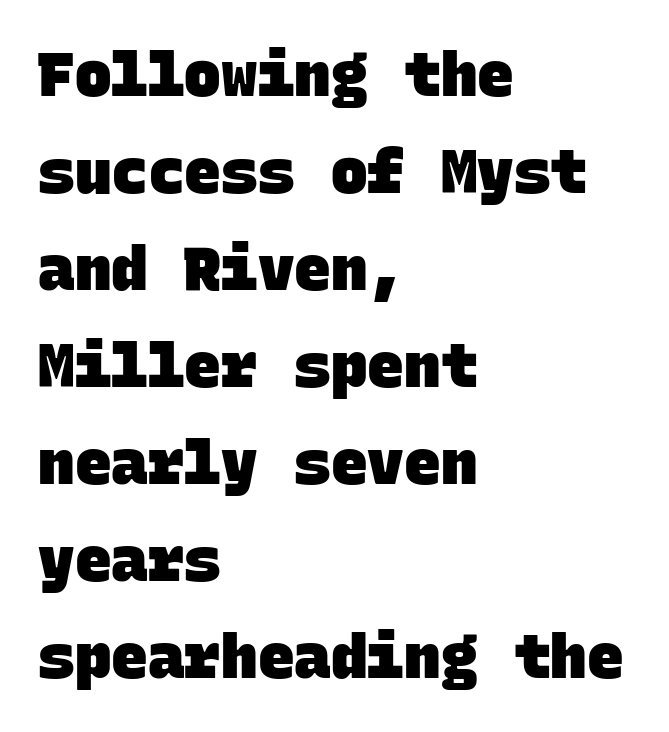
Q: Is the text bold? A: Yes.
Q: Is the typeface a serif or a sans-serif typeface? A: Sans-serif.
Q: Is the text underlined? A: No.
Q: How is the paragraph aligned? A: Left-aligned.
Q: Is the spacing between letters normal or unusually wide? A: Normal.
Q: Is the spacing between lines tight, normal or loose? A: Normal.
Q: Width (condensed, normal, or wide)? A: Normal.
Q: Stroke contrast? A: Low.
Q: x-height? A: Large.
Q: Monospaced? A: Yes.
